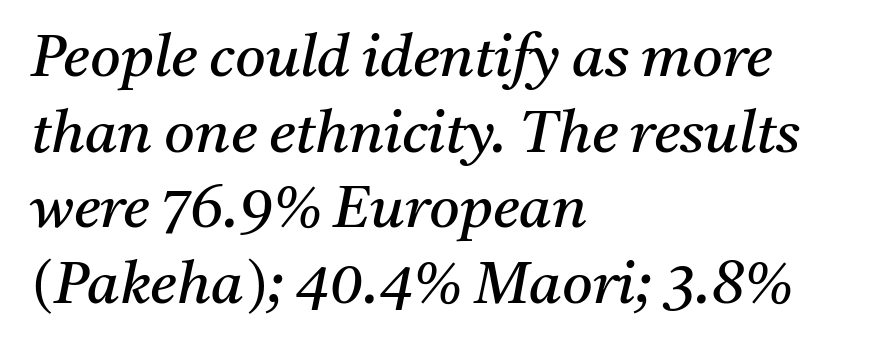
The image shows 59 px regular-weight serif type, italic (leaning right); set left-aligned, normal line spacing (1.28x), normal letter spacing, not underlined; medium stroke contrast and a medium x-height.
